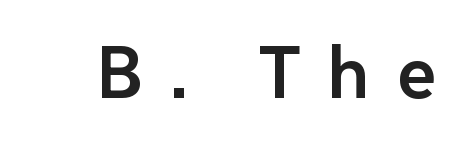
The image shows 75 px semibold sans-serif type, upright; set unusually wide letter spacing (+0.36 em), not underlined; low stroke contrast and a medium x-height.
